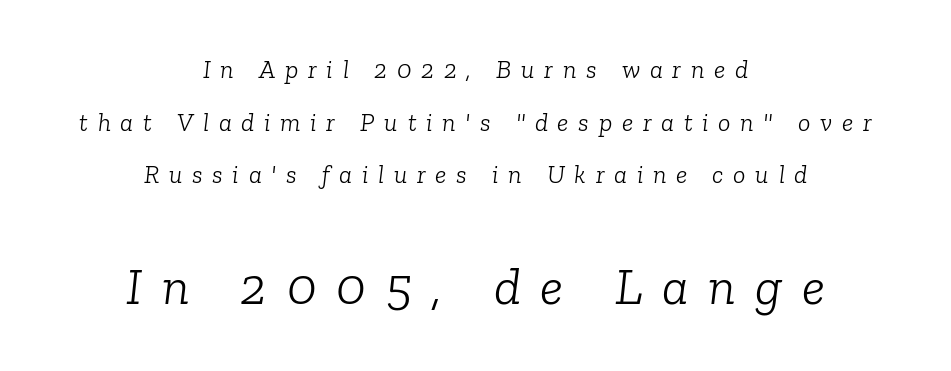
Q: Is the text bold? A: No.
Q: Is the text italic (slanted)? A: Yes, it leans right by about 6 degrees.
Q: Is the typeface a serif or a sans-serif typeface? A: Serif.
Q: Is the text underlined? A: No.
Q: How is the paragraph aligned? A: Centered.
Q: Is the spacing between letters normal or unusually wide? A: Unusually wide.
Q: Is the spacing between lines tight, normal or loose? A: Loose.
Q: Which block of text is set in a larger size, the first (top) or the second (bottom)? A: The second (bottom) one.
Q: Width (condensed, normal, or wide)? A: Normal.
Q: Stroke contrast? A: Low.
Q: x-height? A: Medium.
Q: Monospaced? A: No.
